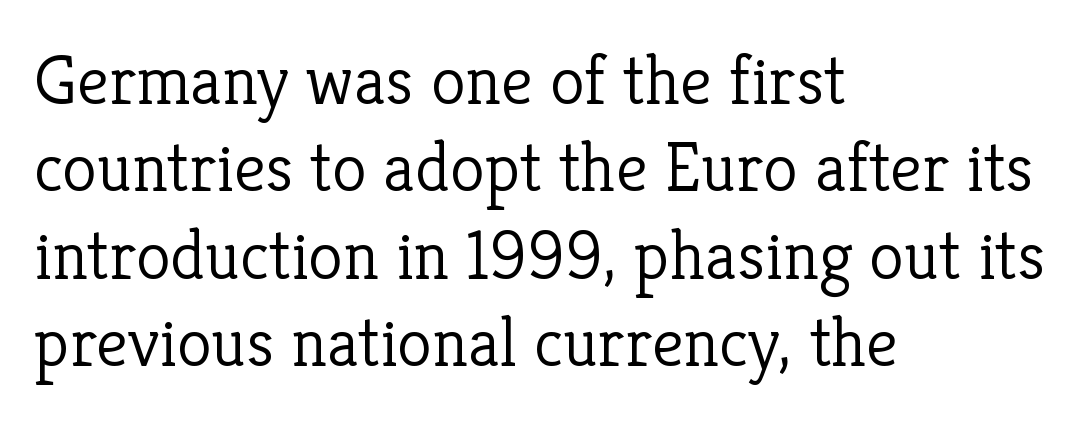
Here the glyphs are tracked normally, forming tight word shapes. Posture: straight, roman, zero tilt. The face used here is seriffed, in the tradition of book romans. Plain, unruled lines of type. A student would call this left alignment; a typographer would say flush left, rag right.
